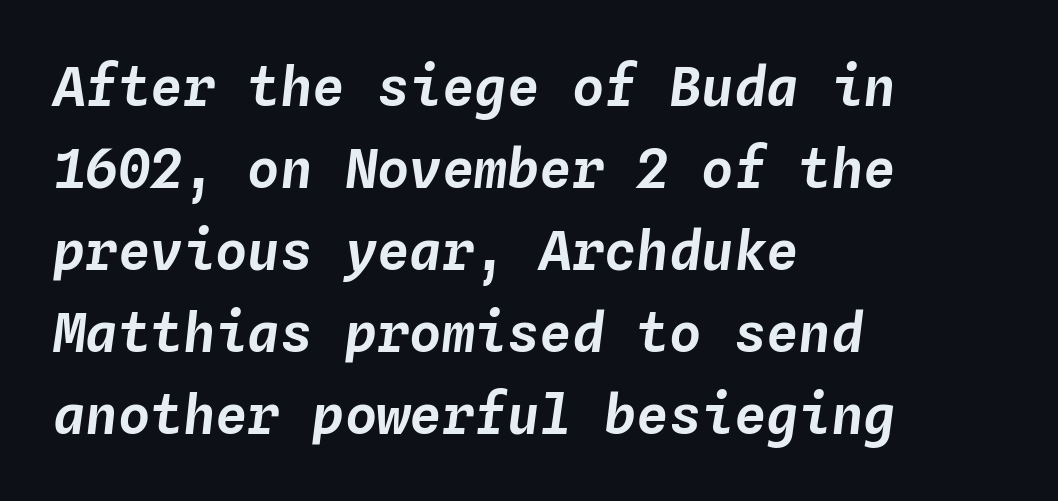
Q: Is the text italic (slanted)? A: Yes, it leans right by about 4 degrees.
Q: Is the text underlined? A: No.
Q: How is the paragraph aligned? A: Left-aligned.
Q: Is the spacing between letters normal or unusually wide? A: Normal.
Q: Is the spacing between lines tight, normal or loose? A: Normal.
Q: Width (condensed, normal, or wide)? A: Normal.
Q: Stroke contrast? A: Low.
Q: x-height? A: Medium.
Q: Monospaced? A: Yes.
